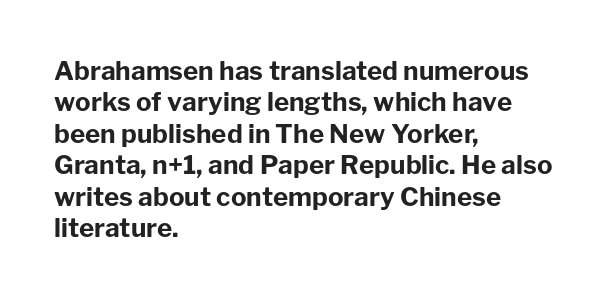
Q: Is the text bold? A: Yes.
Q: Is the text italic (slanted)? A: No, it is upright.
Q: Is the text underlined? A: No.
Q: How is the paragraph aligned? A: Left-aligned.
Q: Is the spacing between letters normal or unusually wide? A: Normal.
